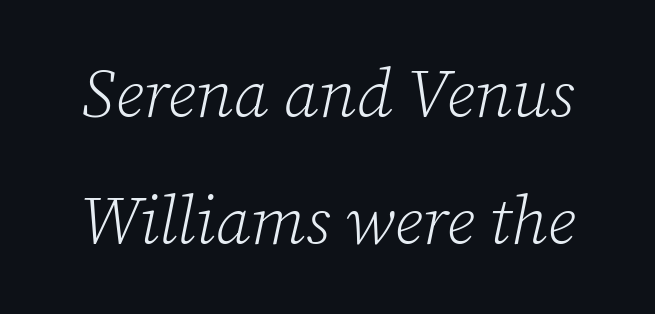
Q: Is the text bold? A: No.
Q: Is the text italic (slanted)? A: Yes, it leans right by about 12 degrees.
Q: Is the typeface a serif or a sans-serif typeface? A: Serif.
Q: Is the text underlined? A: No.
Q: Is the spacing between letters normal or unusually wide? A: Normal.
Q: Width (condensed, normal, or wide)? A: Normal.
Q: Stroke contrast? A: Low.
Q: x-height? A: Medium.
Q: Monospaced? A: No.
